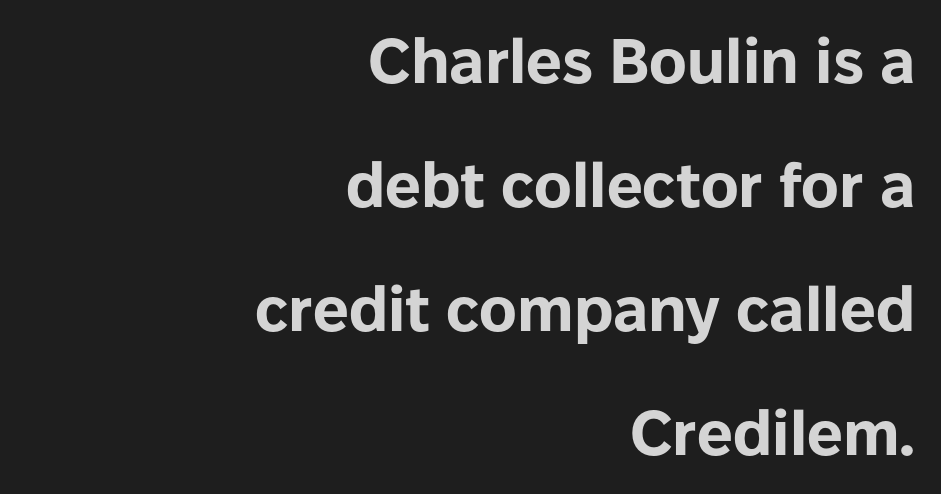
Q: Is the text bold? A: Yes.
Q: Is the text italic (slanted)? A: No, it is upright.
Q: Is the typeface a serif or a sans-serif typeface? A: Sans-serif.
Q: Is the text underlined? A: No.
Q: How is the paragraph aligned? A: Right-aligned.
Q: Is the spacing between letters normal or unusually wide? A: Normal.
Q: Is the spacing between lines tight, normal or loose? A: Loose.
Q: Width (condensed, normal, or wide)? A: Normal.
Q: Stroke contrast? A: Low.
Q: x-height? A: Medium.
Q: Monospaced? A: No.
